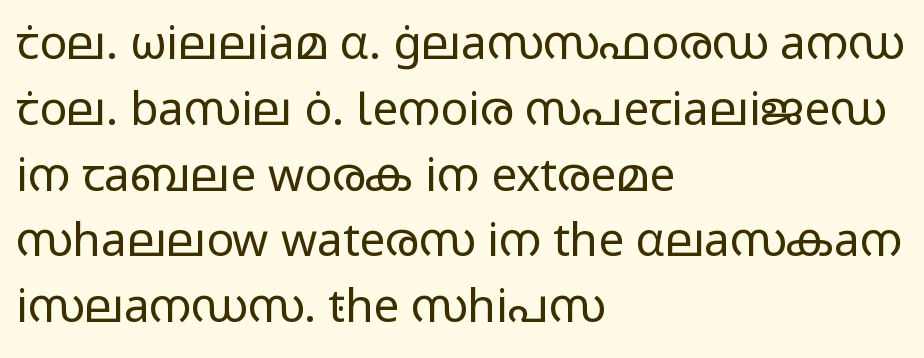
{"serif": "no", "italic": "no", "bold": "no", "weight": "regular", "width": "wide", "stroke_contrast": "low", "x_height": "medium", "monospaced": "no", "underline": "no", "align": "left", "line_spacing": "normal", "line_spacing_ratio": 1.43, "letter_spacing": "normal", "letter_spacing_em": 0.0, "glyph_px": 46}
